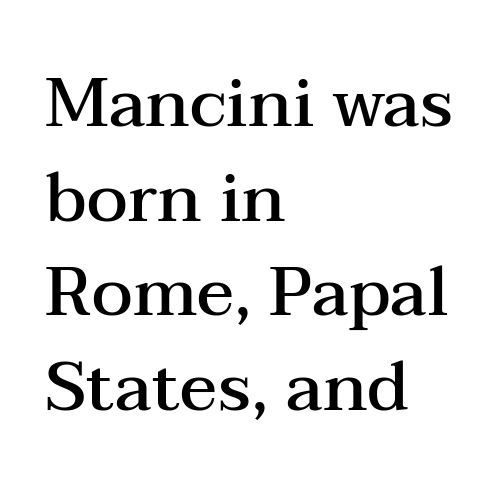
The compositor pushed each line to the left boundary. This is roman type, the default non-slanted kind. You could call the tracking neutral — neither tight nor loose. Only glyphs here, with clear space below each row. The type family on display is of the serif kind. Weight: semibold (demi).
